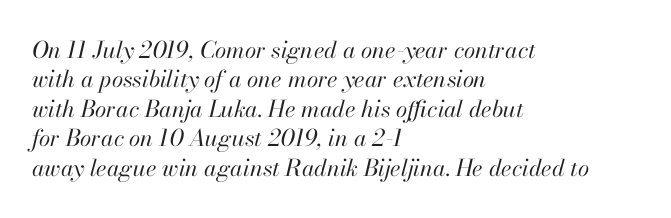
The image shows 23 px text type, italic (leaning right); set left-aligned, normal line spacing (1.28x), normal letter spacing, not underlined.
